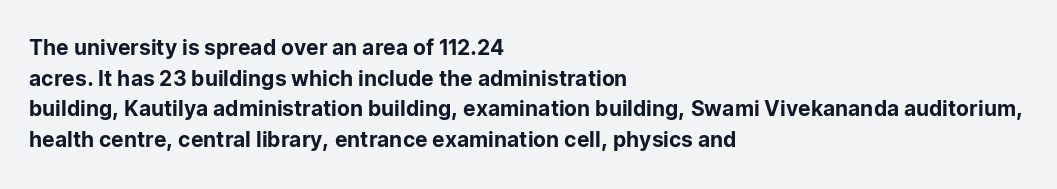
{"italic": "no", "underline": "no", "align": "left", "line_spacing": "normal", "line_spacing_ratio": 1.46, "letter_spacing": "normal", "letter_spacing_em": 0.0, "glyph_px": 21}
